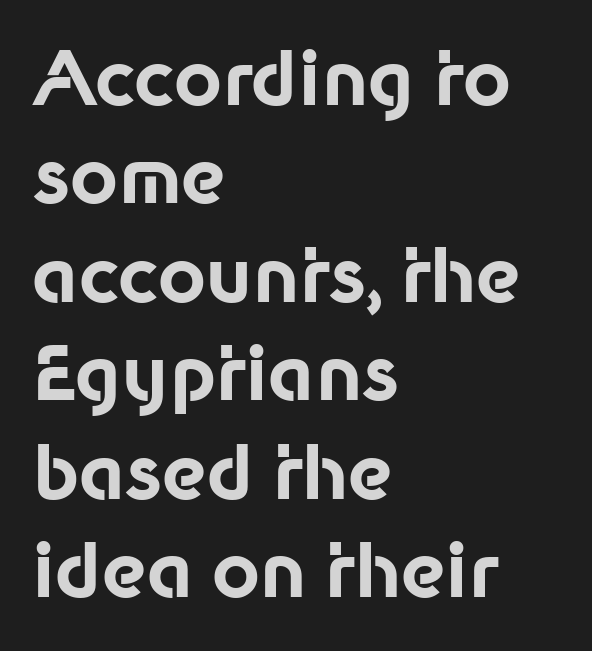
Q: Is the text bold? A: Yes.
Q: Is the text italic (slanted)? A: No, it is upright.
Q: Is the typeface a serif or a sans-serif typeface? A: Sans-serif.
Q: Is the text underlined? A: No.
Q: How is the paragraph aligned? A: Left-aligned.
Q: Is the spacing between letters normal or unusually wide? A: Normal.
Q: Is the spacing between lines tight, normal or loose? A: Normal.
Q: Width (condensed, normal, or wide)? A: Normal.
Q: Stroke contrast? A: Low.
Q: x-height? A: Medium.
Q: Monospaced? A: No.
